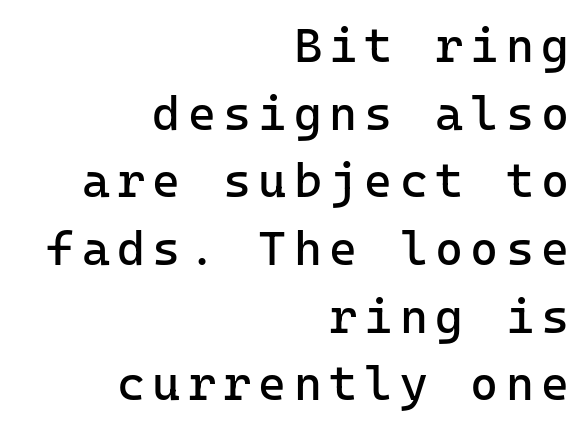
The strokes carry an ordinary text weight at most. Caption: multi-line text, flush right, ragged left. Ordinary non-slanted type is in use. Successive baselines arrive at the customary interval. Letterform terminals end flat and unadorned throughout the passage. Just letters on the line, the space beneath them empty.
